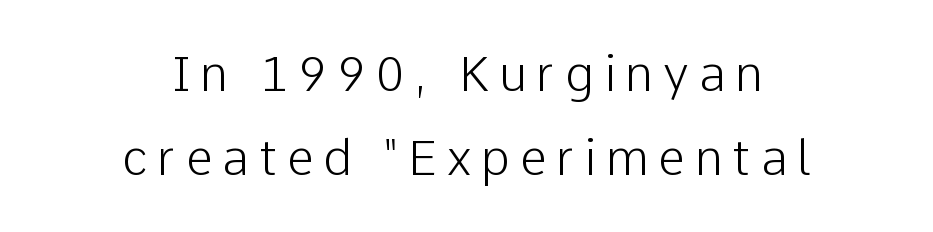
{"serif": "no", "italic": "no", "bold": "no", "weight": "light", "width": "normal", "stroke_contrast": "low", "x_height": "medium", "monospaced": "no", "underline": "no", "align": "center", "line_spacing_ratio": 1.75, "letter_spacing": "wide", "letter_spacing_em": 0.21, "glyph_px": 48}
